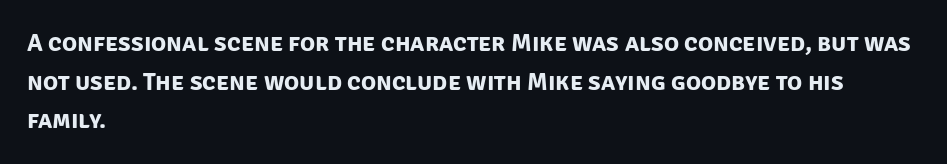
The ragged edge is on the right, which tells us the setting is flush left. Any mark beneath the type? The region is blank. The letters sit at their default tracking, neither squeezed nor spread. The face used here has the dense, thick strokes of a bold. Interline gaps are of average width in this sample.
